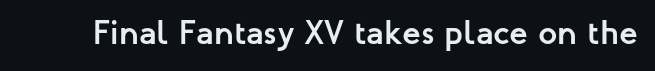
Q: Is the text bold? A: Yes.
Q: Is the text italic (slanted)? A: No, it is upright.
Q: Is the typeface a serif or a sans-serif typeface? A: Sans-serif.
Q: Is the text underlined? A: No.
Q: Is the spacing between letters normal or unusually wide? A: Normal.
Q: Width (condensed, normal, or wide)? A: Normal.
Q: Stroke contrast? A: Low.
Q: x-height? A: Medium.
Q: Monospaced? A: No.
